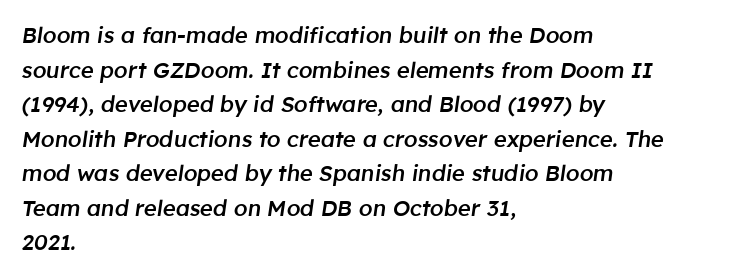
The image shows 22 px text type, italic (leaning right); set left-aligned, normal line spacing (1.57x), normal letter spacing, not underlined.
